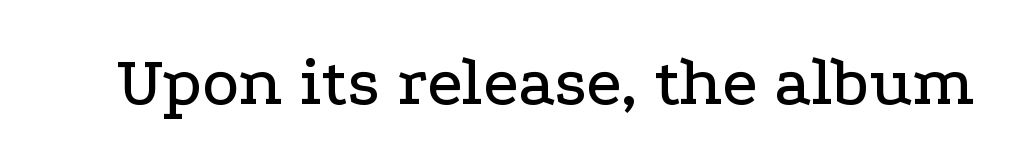
{"serif": "yes", "italic": "no", "width": "wide", "stroke_contrast": "low", "x_height": "medium", "monospaced": "no", "underline": "no", "letter_spacing": "normal", "letter_spacing_em": 0.0, "glyph_px": 70}
